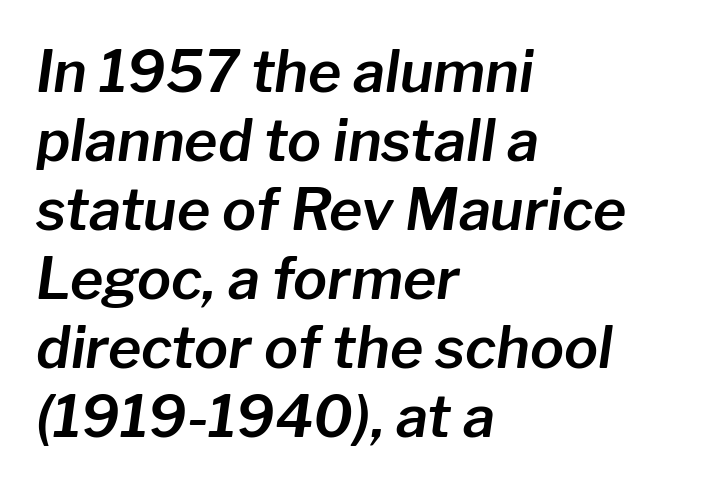
Honestly, there is no underline to notice here at all. The letters advance in unequal steps, a hallmark of proportional type. This sample is left-justified, so line endings fall wherever the words run out. The glyphs look as if they've been sheared to an angle. Tracking here is standard; glyphs follow each other at the usual distance.
